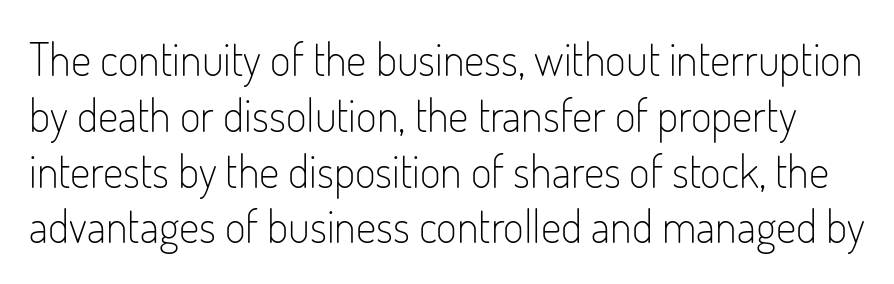
A typesetter would call this proportional, since set widths differ per character. The characters display no serif detailing; their extremities are plain. The baseline area is clear. The typography opts for an upright posture over an oblique one. No heavy texture on the line: the type isn't bold.
